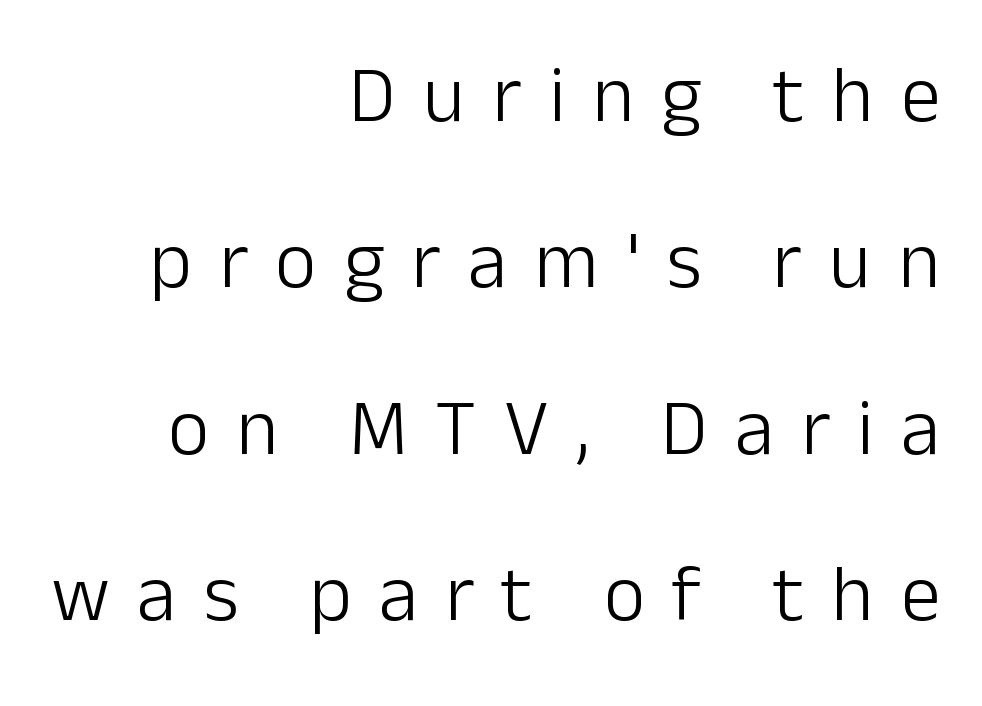
Stem width sits at or under what a default text font uses. Honestly, there is no underline to notice here at all. You can tell it's not italic because the verticals are truly vertical. Horizontal bands of white between lines are thick stripes. One-word summary of the alignment: right.
